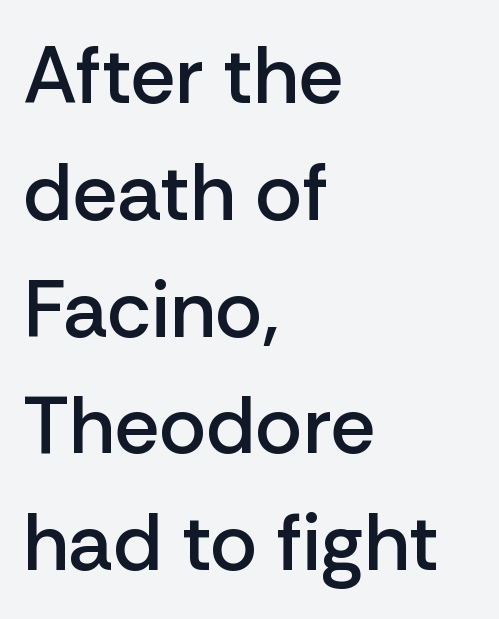
Honestly, there is no underline to notice here at all. Honestly, the row spacing looks completely unremarkable. You could not count columns in this text — the font is proportionally spaced. Notice how the passage keeps a crisp vertical edge on the left only. Observe the absence of serifs on each vertical stroke in this sample.
